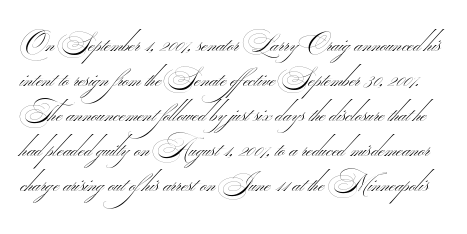
Q: Is the text bold? A: No.
Q: Is the text underlined? A: No.
Q: Is the spacing between letters normal or unusually wide? A: Normal.
Q: Is the spacing between lines tight, normal or loose? A: Normal.
